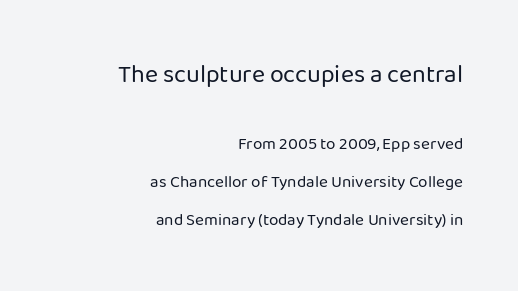
Interline gaps are noticeably wide in this sample. Scale decreases going downward across the two blocks. Check the space under the baseline: it is left empty. The typesetter chose a ragged-left arrangement here. How are the letters spaced? Ordinarily, with no added tracking. Every character sits straight up, as roman type does.
